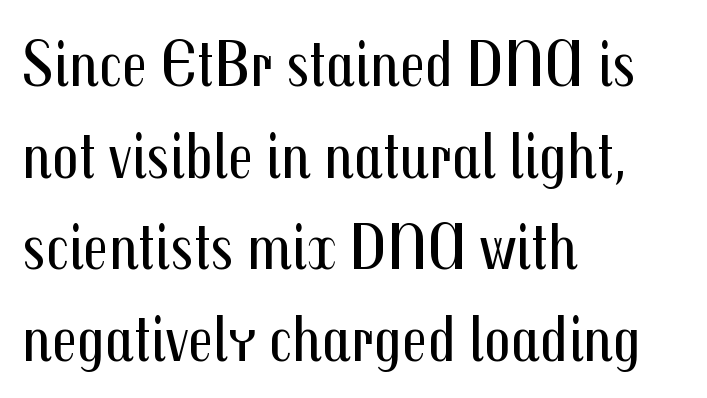
The lines are quadded left. The face looks like a standard text weight, possibly lighter. Letter spacing: default. A bare baseline throughout the passage. Is this a sans? Yes — the strokes have no serifs.
